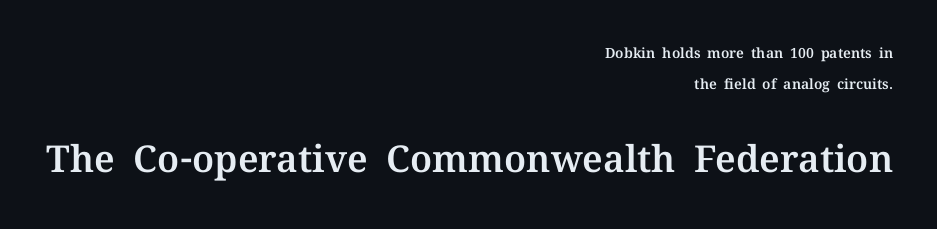
Q: Is the text italic (slanted)? A: No, it is upright.
Q: Is the typeface a serif or a sans-serif typeface? A: Serif.
Q: Is the text underlined? A: No.
Q: How is the paragraph aligned? A: Right-aligned.
Q: Is the spacing between letters normal or unusually wide? A: Normal.
Q: Is the spacing between lines tight, normal or loose? A: Loose.
Q: Which block of text is set in a larger size, the first (top) or the second (bottom)? A: The second (bottom) one.
Q: Width (condensed, normal, or wide)? A: Normal.
Q: Stroke contrast? A: Medium.
Q: x-height? A: Medium.
Q: Monospaced? A: No.
